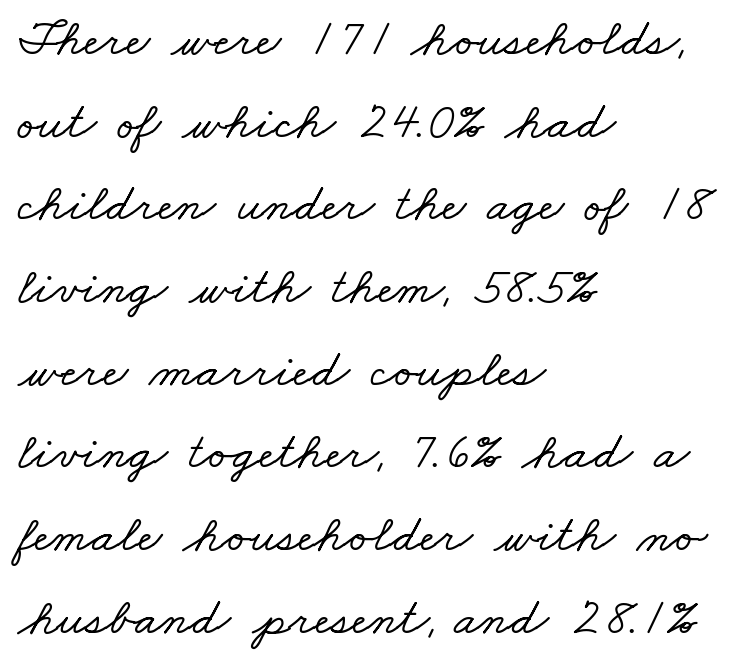
Q: Is the typeface a serif or a sans-serif typeface? A: Serif.
Q: Is the text underlined? A: No.
Q: How is the paragraph aligned? A: Left-aligned.
Q: Is the spacing between letters normal or unusually wide? A: Normal.
Q: Is the spacing between lines tight, normal or loose? A: Normal.
Q: Width (condensed, normal, or wide)? A: Wide.
Q: Stroke contrast? A: Low.
Q: x-height? A: Small.
Q: Monospaced? A: No.
